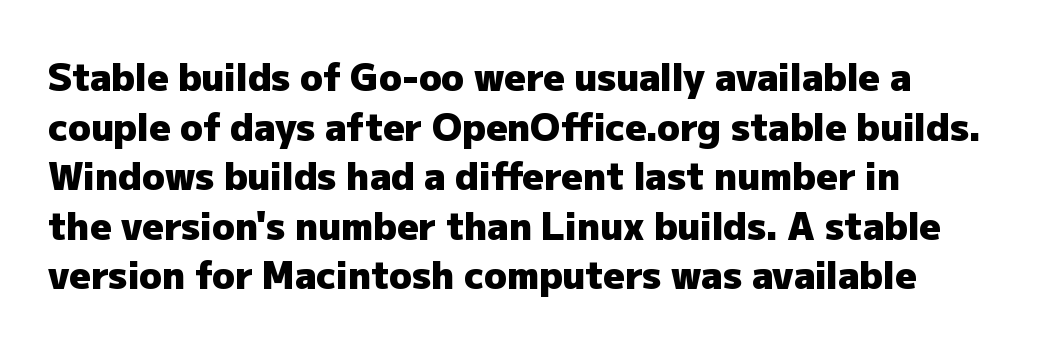
Q: Is the text bold? A: Yes.
Q: Is the text italic (slanted)? A: No, it is upright.
Q: Is the typeface a serif or a sans-serif typeface? A: Sans-serif.
Q: Is the text underlined? A: No.
Q: How is the paragraph aligned? A: Left-aligned.
Q: Is the spacing between letters normal or unusually wide? A: Normal.
Q: Is the spacing between lines tight, normal or loose? A: Normal.
Q: Width (condensed, normal, or wide)? A: Normal.
Q: Stroke contrast? A: Low.
Q: x-height? A: Medium.
Q: Monospaced? A: No.
